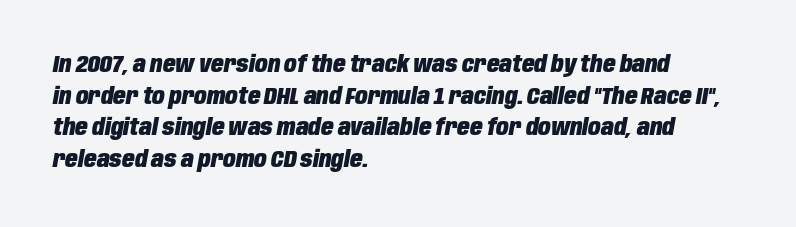
The image shows 23 px bold type, italic (leaning right); set left-aligned, normal line spacing (1.38x), normal letter spacing, not underlined.
